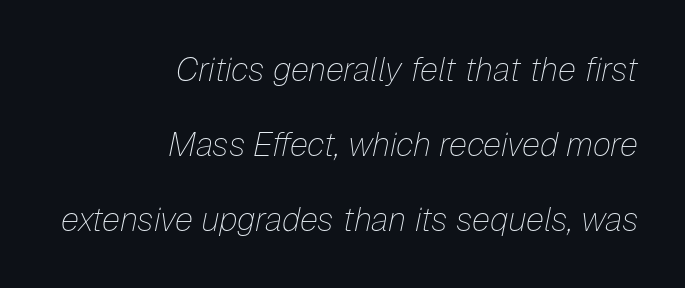
Q: Is the text bold? A: No.
Q: Is the text italic (slanted)? A: Yes, it leans right by about 12 degrees.
Q: Is the text underlined? A: No.
Q: How is the paragraph aligned? A: Right-aligned.
Q: Is the spacing between letters normal or unusually wide? A: Normal.
Q: Is the spacing between lines tight, normal or loose? A: Loose.
Q: Width (condensed, normal, or wide)? A: Normal.
Q: Stroke contrast? A: Low.
Q: x-height? A: Medium.
Q: Monospaced? A: No.
